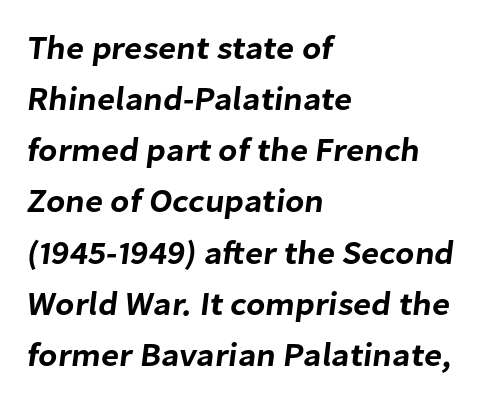
Q: Is the typeface a serif or a sans-serif typeface? A: Sans-serif.
Q: Is the text underlined? A: No.
Q: How is the paragraph aligned? A: Left-aligned.
Q: Is the spacing between letters normal or unusually wide? A: Normal.
Q: Is the spacing between lines tight, normal or loose? A: Normal.
Q: Width (condensed, normal, or wide)? A: Normal.
Q: Stroke contrast? A: Low.
Q: x-height? A: Medium.
Q: Monospaced? A: No.
